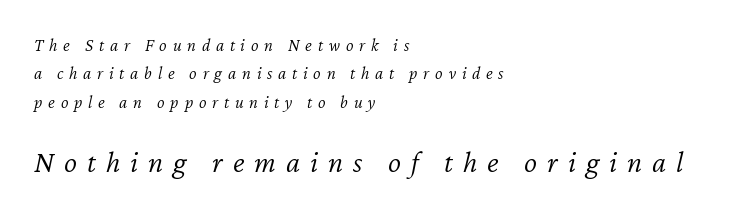
The later block is typeset at a bigger size than the earlier block. A normal amount of white space separates one row of letters from the next. The space directly below the letters is spotless. The letters look calm and open, with moderate or lighter stems. Italic? Definitely — the glyphs are oblique.
